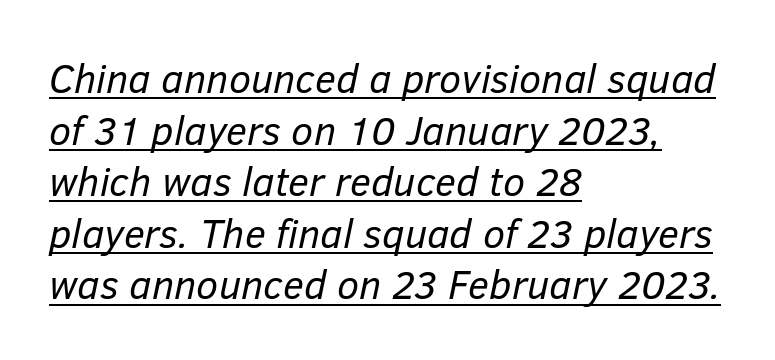
The image shows 40 px regular-weight type, italic (leaning right); set left-aligned, normal line spacing (1.29x), normal letter spacing, underlined; low stroke contrast and a medium x-height.
